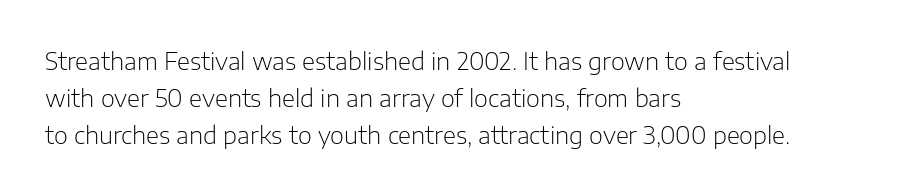
Ordinary non-slanted type is in use. This sample uses plain, unmodified letter spacing. Has an underline been added? It has not. The designer left line spacing at the default. The cut favours lightness, reaching ordinary text weight at its darkest. Layout note: lines flush left.
